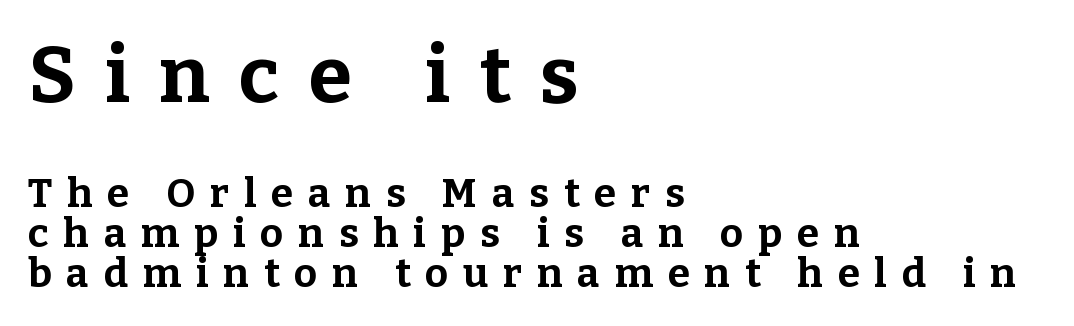
The image shows 79 px bold serif type, upright; set left-aligned, tight line spacing (0.99x), unusually wide letter spacing (+0.37 em), not underlined; the first (top) block is 1.98x larger; low stroke contrast and a medium x-height.
